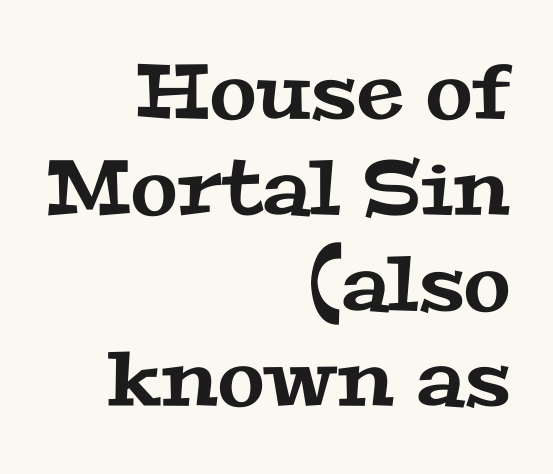
Proportional: the letters do not fall into vertical columns. Bare-footed words on every line. Evenly set lines give the paragraph a standard silhouette. The letters carry serifs — small finishing strokes at the ends of their stems. Notice how the passage keeps a crisp vertical edge on the right only.
